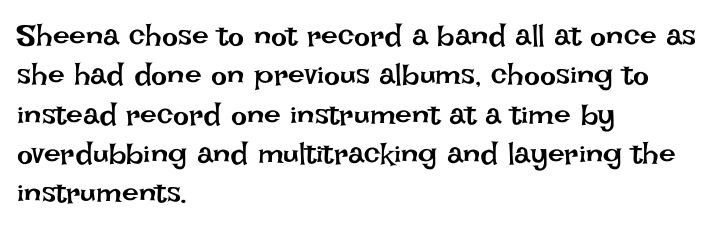
{"italic": "no", "bold": "no", "weight": "regular", "width": "normal", "stroke_contrast": "low", "x_height": "large", "monospaced": "no", "underline": "no", "align": "left", "line_spacing": "normal", "line_spacing_ratio": 1.31, "letter_spacing": "normal", "letter_spacing_em": 0.0, "glyph_px": 30}
